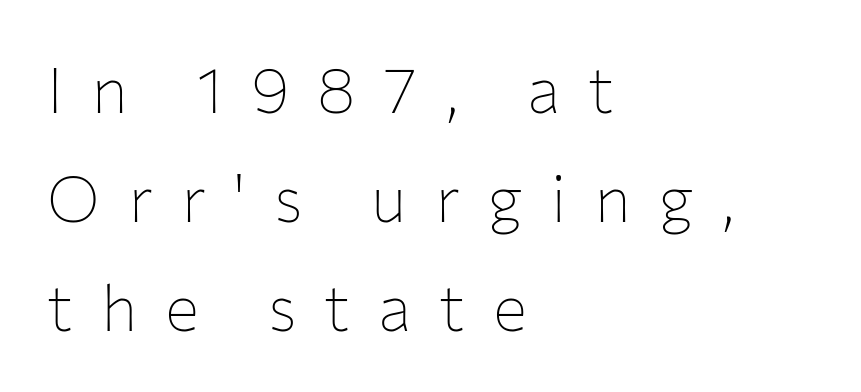
The face used here is a sans, in the tradition of grotesques and geometrics. These lines are set flush left with a ragged right edge. How are the letters spaced? Widely, with obvious added tracking. The face looks like a standard text weight, possibly lighter.
